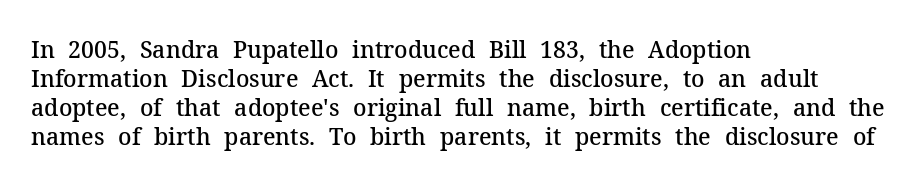
These lines keep a tight, regular rhythm from letter to letter. Horizontally, the lines are justified to the leading edge only. Normally led — the rows are evenly, conventionally spaced. The axis of the letterforms is exactly vertical. Bold? Not quite — semibold, heavier than regular but stopping short.
